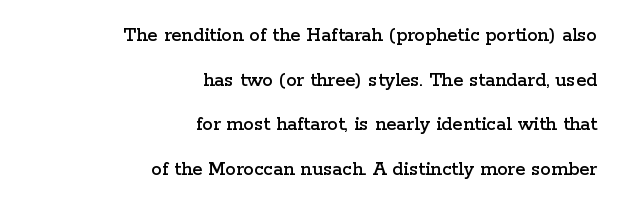
Q: Is the text italic (slanted)? A: No, it is upright.
Q: Is the text underlined? A: No.
Q: How is the paragraph aligned? A: Right-aligned.
Q: Is the spacing between letters normal or unusually wide? A: Normal.
Q: Is the spacing between lines tight, normal or loose? A: Loose.
